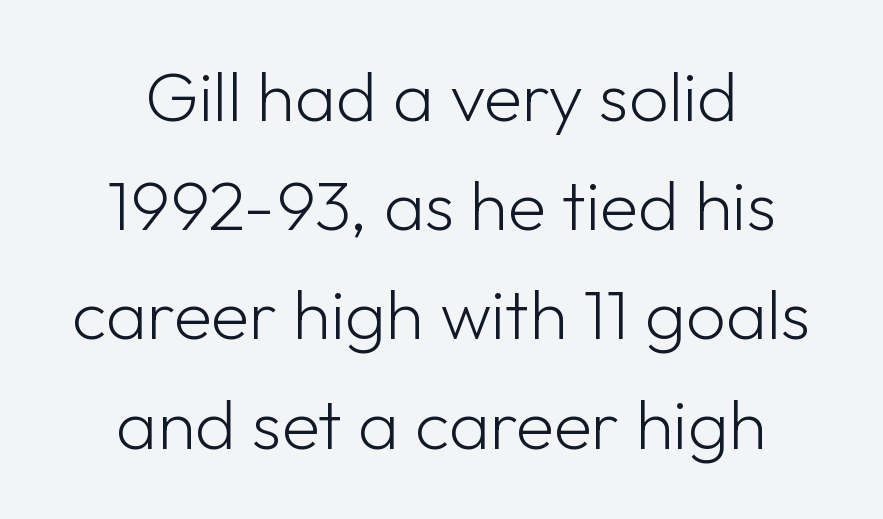
A typesetter would call this zero additional tracking. What kind of face is this? One without serifs — a sans. Decoration check: the copy has no underline. Spacing verdict: proportional, widths tailored to each character.
